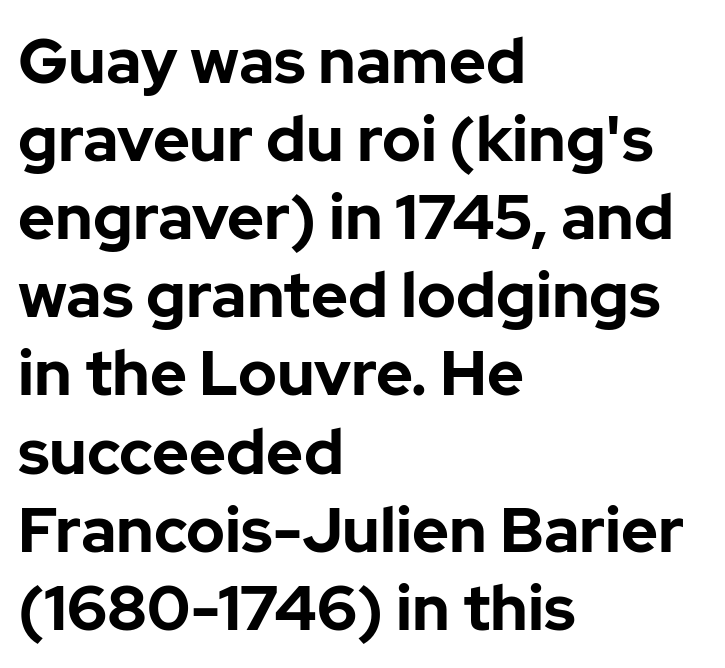
Q: Is the text bold? A: Yes.
Q: Is the text italic (slanted)? A: No, it is upright.
Q: Is the typeface a serif or a sans-serif typeface? A: Sans-serif.
Q: Is the text underlined? A: No.
Q: How is the paragraph aligned? A: Left-aligned.
Q: Is the spacing between letters normal or unusually wide? A: Normal.
Q: Width (condensed, normal, or wide)? A: Normal.
Q: Stroke contrast? A: Low.
Q: x-height? A: Medium.
Q: Monospaced? A: No.
